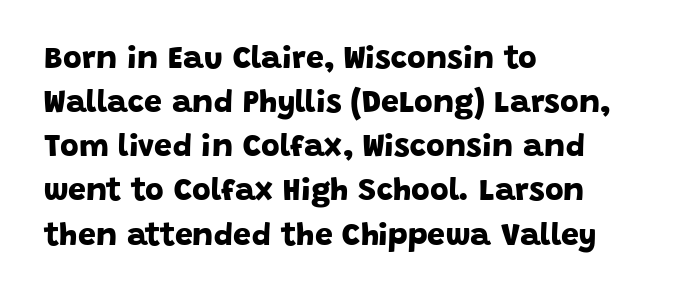
{"serif": "no", "bold": "yes", "weight": "bold", "width": "normal", "stroke_contrast": "low", "x_height": "large", "monospaced": "no", "underline": "no", "align": "left", "line_spacing": "normal", "line_spacing_ratio": 1.38, "letter_spacing": "normal", "letter_spacing_em": 0.0, "glyph_px": 32}
